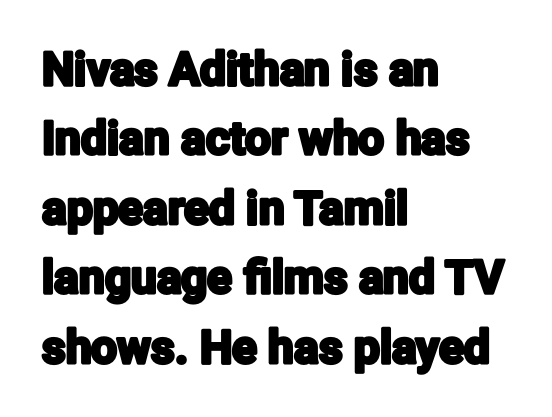
{"serif": "no", "italic": "no", "width": "condensed", "stroke_contrast": "low", "x_height": "medium", "monospaced": "no", "underline": "no", "align": "left", "line_spacing": "normal", "line_spacing_ratio": 1.51, "letter_spacing": "normal", "letter_spacing_em": 0.0, "glyph_px": 46}
